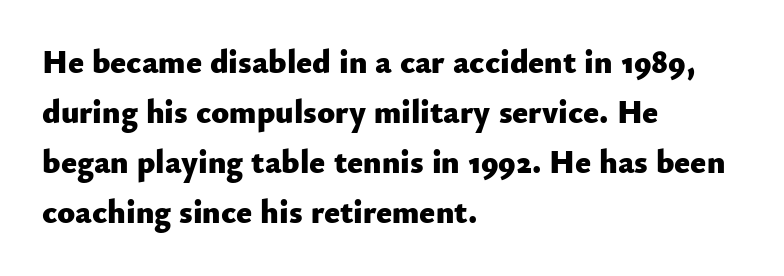
The image shows 33 px heavy sans-serif type, upright; set left-aligned, normal line spacing (1.52x), normal letter spacing, not underlined; low stroke contrast and a small x-height.
